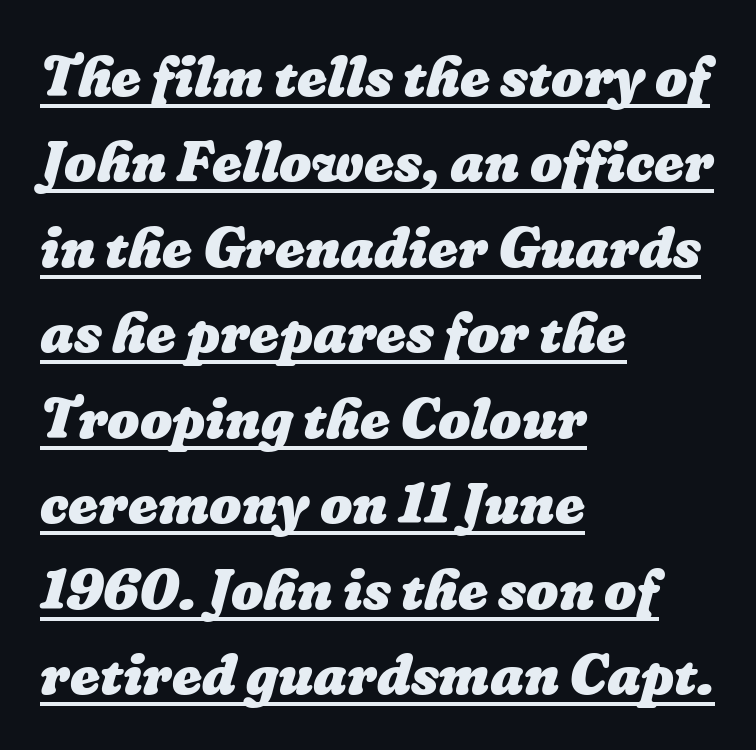
Strokes here are thick enough to call this a true bold. This is underlined copy, the kind a proofreader might mark for attention. Compared with a centered layout, this one pins lines to the left instead. These lines are rendered in a variable-pitch font. Successive baselines arrive at the customary interval. You could call the tracking neutral — neither tight nor loose.
